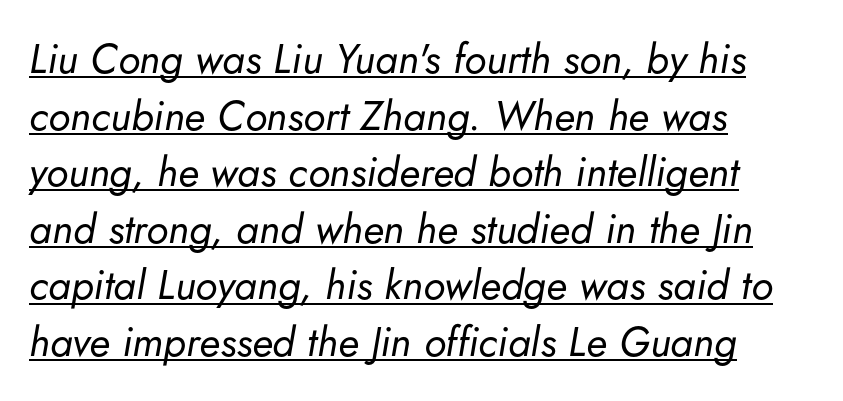
{"italic": "yes", "lean": "right", "slant_degrees": 5, "bold": "no", "weight": "regular", "width": "normal", "stroke_contrast": "low", "x_height": "small", "monospaced": "no", "underline": "yes", "align": "left", "line_spacing": "normal", "line_spacing_ratio": 1.38, "letter_spacing": "normal", "letter_spacing_em": 0.0, "glyph_px": 41}
